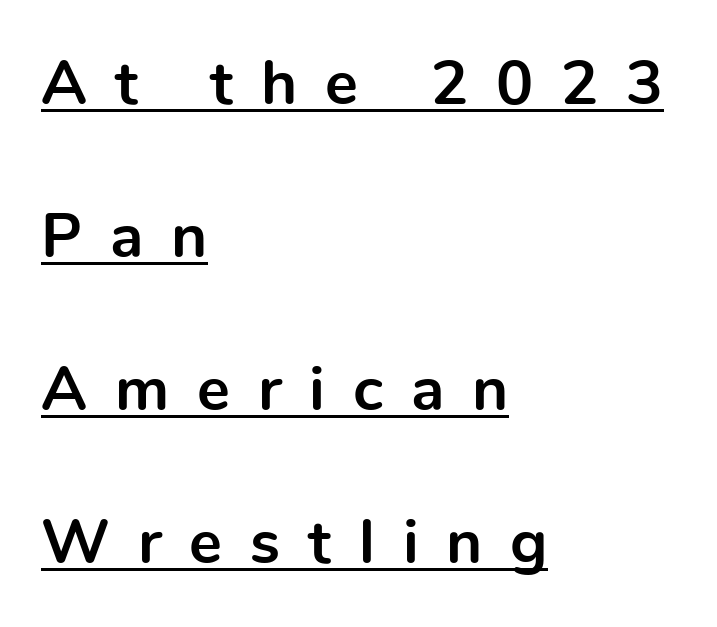
You could not count columns in this text — the font is proportionally spaced. Baseline-to-baseline distance is far greater than the letter height. A baseline rule has been typeset under these characters. The rendering uses a bold face; every stroke is thick and dark.
